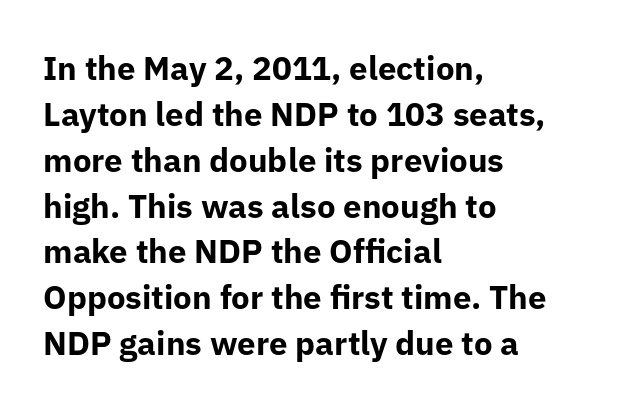
How heavy is the stroke? Heavy — this is a bold. Plain, unruled lines of type. Short note: letters normally spaced. Ascenders rise straight up at ninety degrees. Alignment: flush left. One glance says typical: line gaps are just what's usual.
